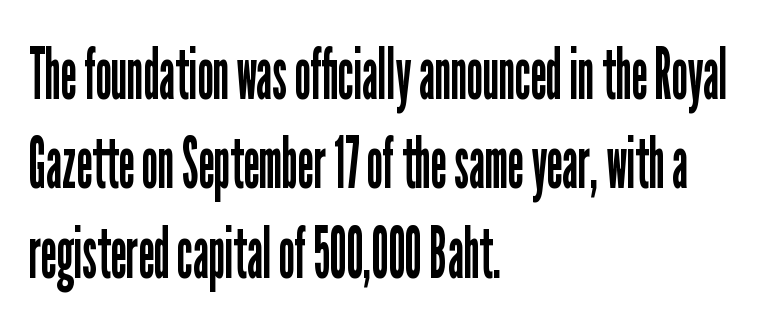
Is this a sans? Yes — the strokes have no serifs. Does the copy run flush right? No — it runs flush left. Stroke mass is kept to a normal reading level or below. Lines of text with bare space underneath. A typesetter would call this proportional, since set widths differ per character.
